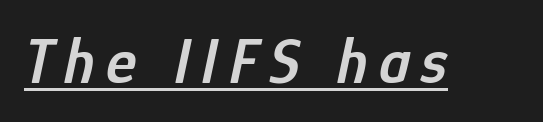
{"italic": "yes", "lean": "right", "slant_degrees": 12, "bold": "semi", "weight": "semibold", "width": "condensed", "stroke_contrast": "low", "x_height": "medium", "monospaced": "no", "underline": "yes", "glyph_px": 65}
